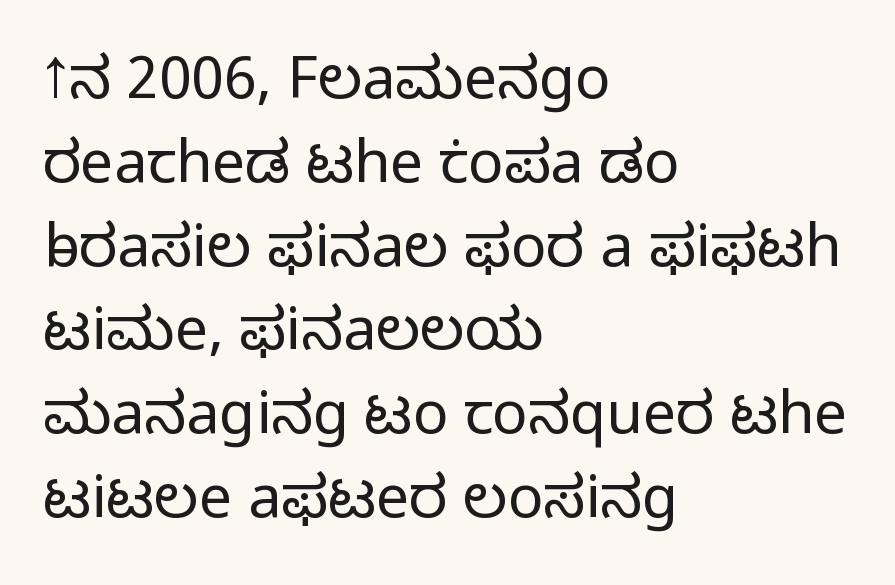
Q: Is the text bold? A: No.
Q: Is the text italic (slanted)? A: No, it is upright.
Q: Is the typeface a serif or a sans-serif typeface? A: Sans-serif.
Q: Is the text underlined? A: No.
Q: How is the paragraph aligned? A: Left-aligned.
Q: Is the spacing between letters normal or unusually wide? A: Normal.
Q: Is the spacing between lines tight, normal or loose? A: Normal.
Q: Width (condensed, normal, or wide)? A: Normal.
Q: Stroke contrast? A: Low.
Q: x-height? A: Medium.
Q: Monospaced? A: No.
